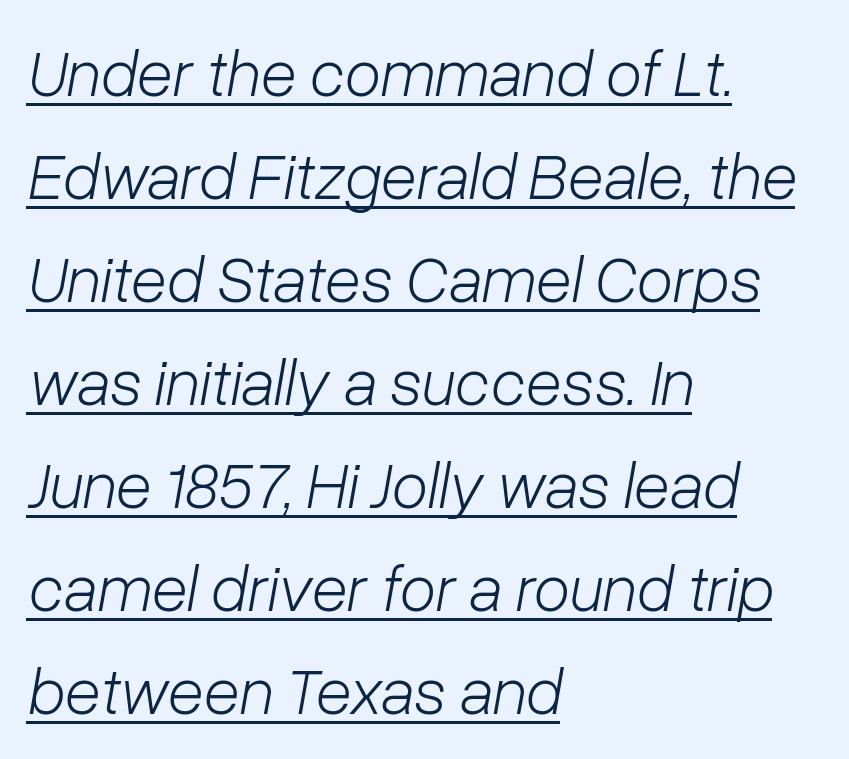
The image shows 66 px light type, italic (leaning right); set left-aligned, normal line spacing (1.56x), normal letter spacing, underlined; low stroke contrast and a medium x-height.
